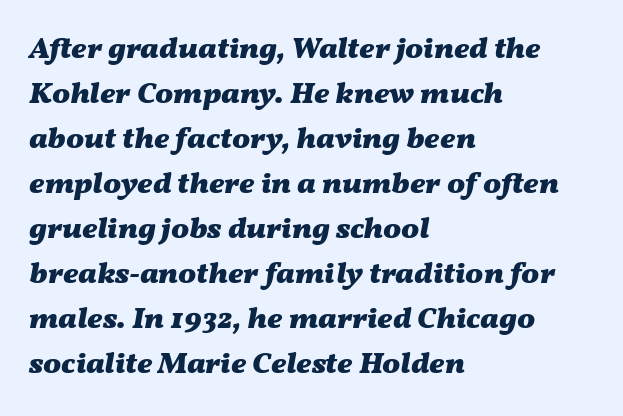
Leading matches the norm, producing a regular column. What weight is shown? A full bold with thick strokes. The rendering uses natural spacing where letterforms have individual widths. A typesetter would call this zero additional tracking. Bare-footed words on every line.
